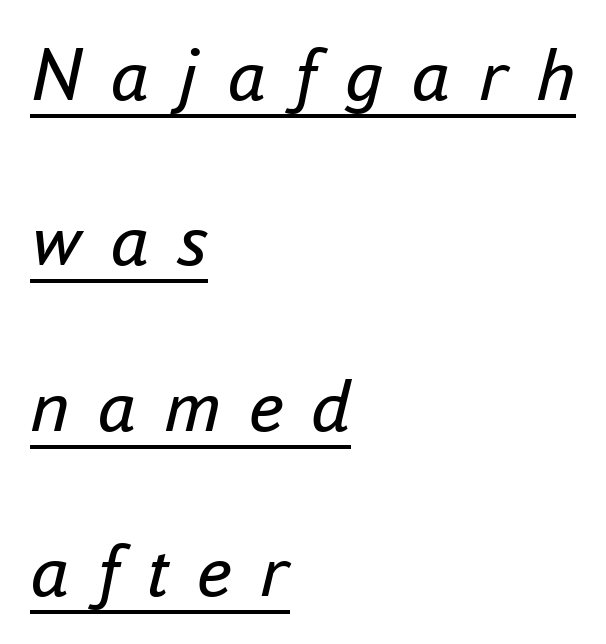
The image shows 78 px regular-weight type, italic (leaning right); set left-aligned, loose line spacing (2.12x), unusually wide letter spacing (+0.36 em), underlined; low stroke contrast and a small x-height.
